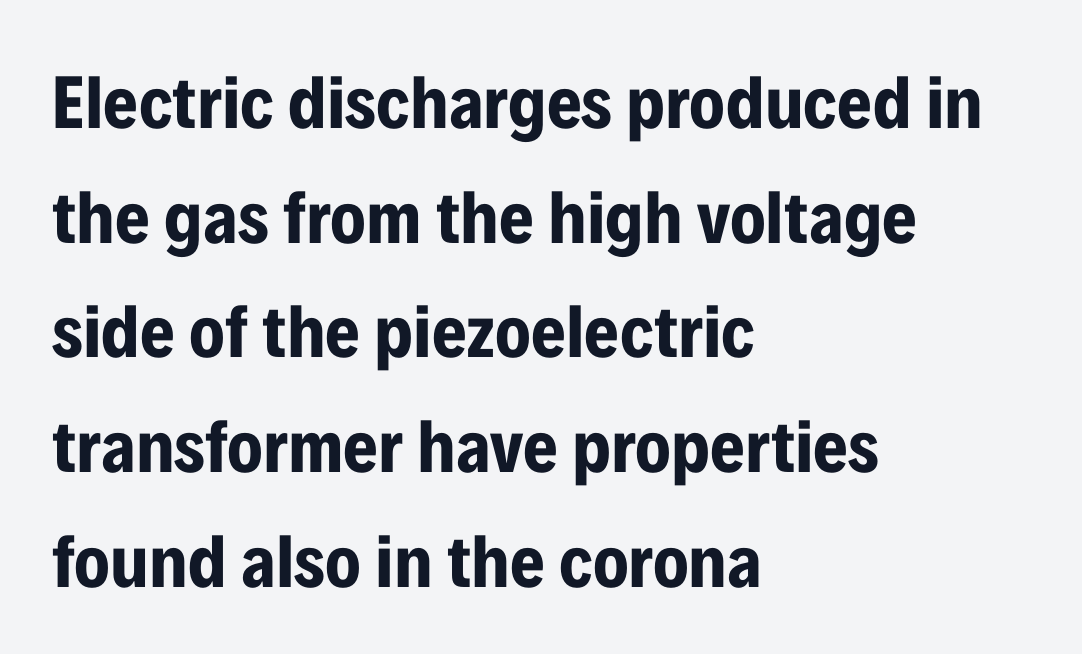
{"serif": "no", "italic": "no", "bold": "yes", "weight": "bold", "width": "condensed", "stroke_contrast": "low", "x_height": "medium", "monospaced": "no", "underline": "no", "align": "left", "line_spacing": "normal", "line_spacing_ratio": 1.53, "letter_spacing": "normal", "letter_spacing_em": 0.0, "glyph_px": 75}
